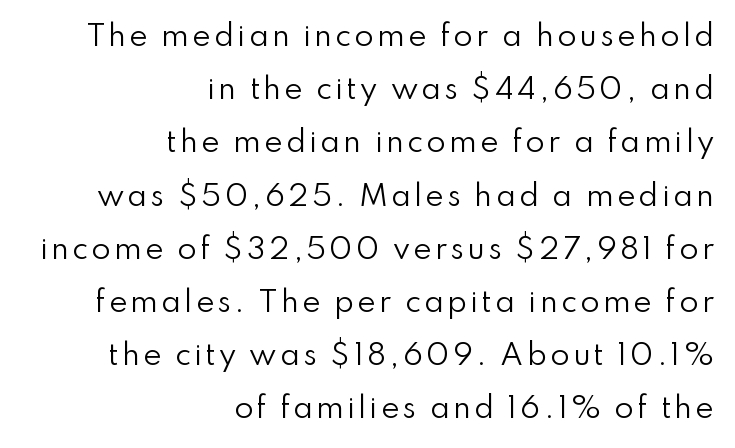
The image shows 28 px regular-weight sans-serif type, upright; set right-aligned, loose line spacing (1.9x), not underlined; low stroke contrast and a small x-height.
